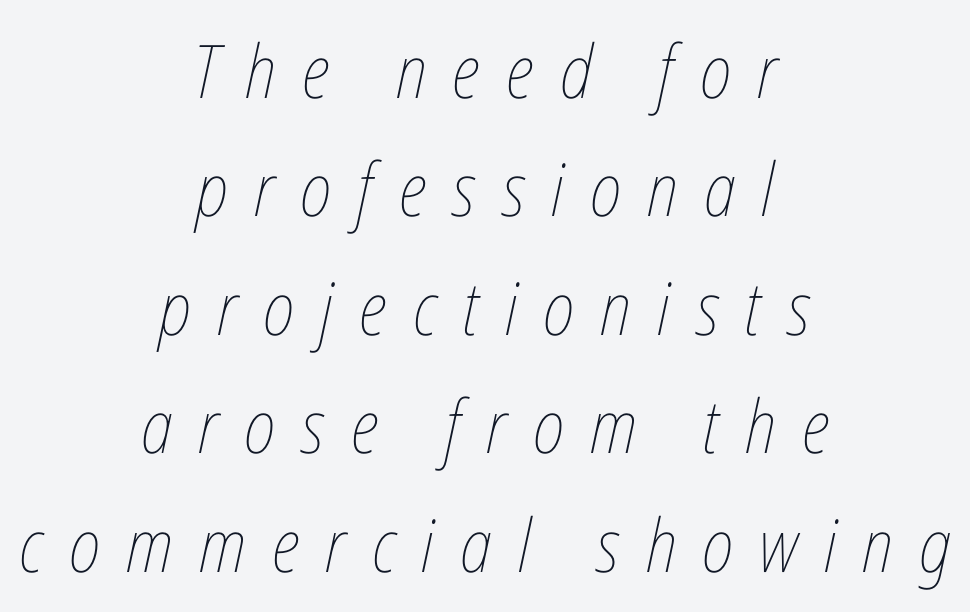
The image shows 74 px thin, condensed type, italic (leaning right); set centered, normal line spacing (1.6x), unusually wide letter spacing (+0.35 em), not underlined; low stroke contrast and a medium x-height.
